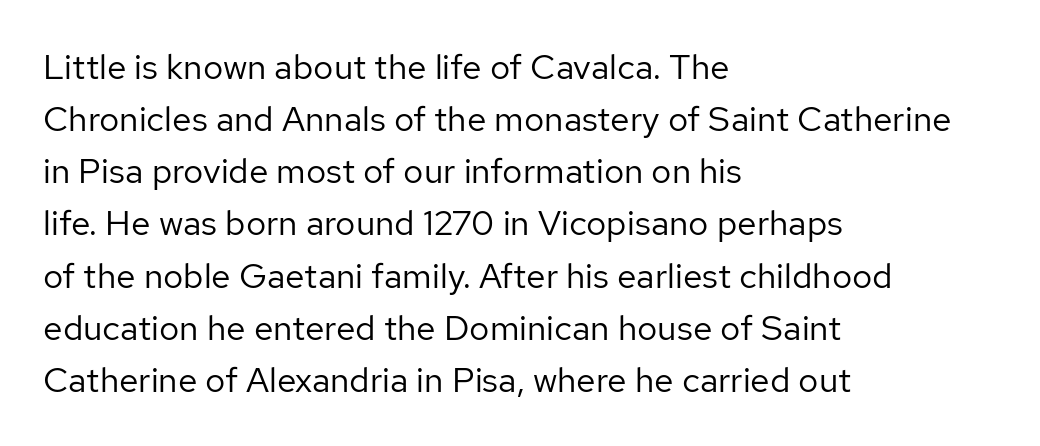
Regular leading. A bare baseline throughout the passage. Is the stroke heavy? The answer is a plain regular-or-lighter. Look at the tracking — it's just the regular setting, nothing added. Classification — sans serif.
